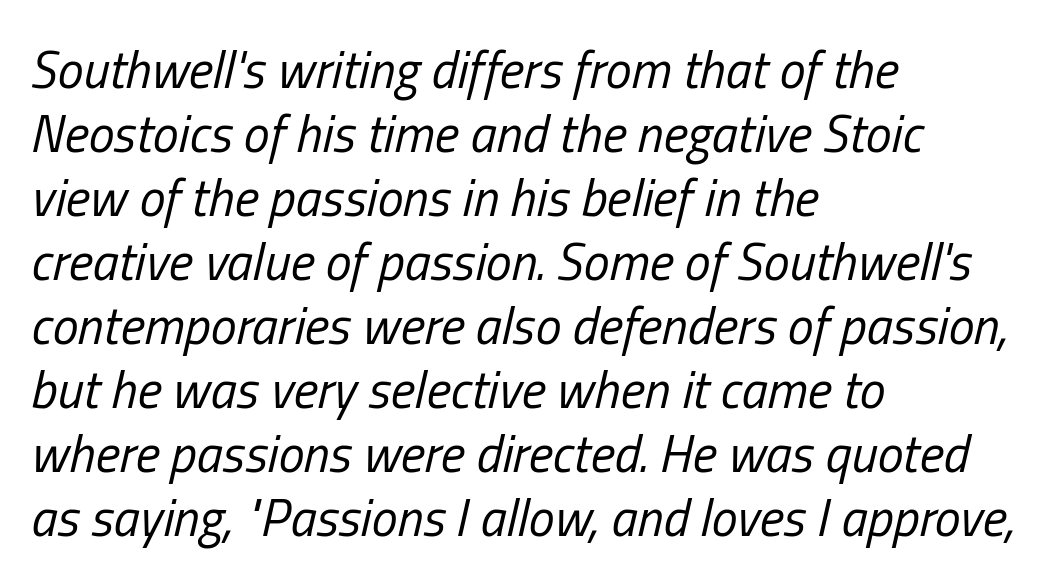
Slant detected: the letters are inclined. Quick note: underline off. The compositor pushed each line to the left boundary. Weight: regular or lighter. The letters sit at their default tracking, neither squeezed nor spread.
